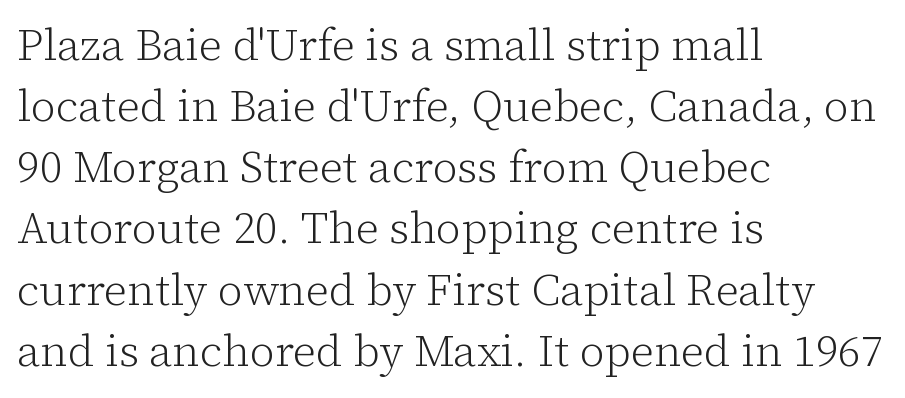
{"serif": "yes", "italic": "no", "bold": "no", "weight": "light", "width": "normal", "stroke_contrast": "low", "x_height": "medium", "monospaced": "no", "underline": "no", "align": "left", "line_spacing": "normal", "line_spacing_ratio": 1.39, "letter_spacing": "normal", "letter_spacing_em": 0.0, "glyph_px": 44}
